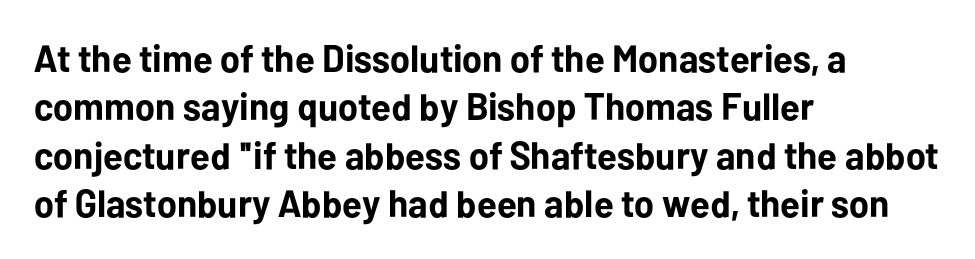
You could not count columns in this text — the font is proportionally spaced. The face used here has the dense, thick strokes of a bold. The letters carry no serifs — their stems end cleanly without finishing strokes. Only glyphs here, with clear space below each row.
